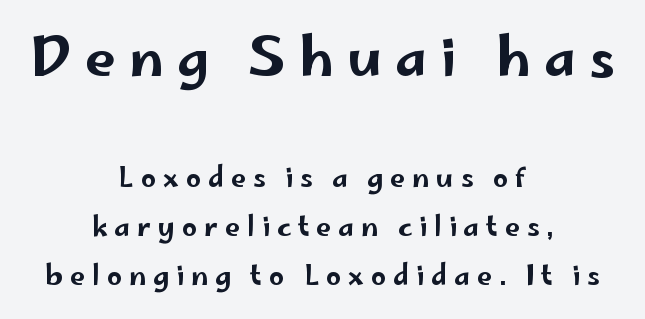
Regarding serifs, this sample does without them. Vertical strokes here are truly vertical. You could not count columns in this text — the font is proportionally spaced. Check under the words: just untouched page. Top chunk: large. Bottom chunk: small. Is the block centered? Yes — each line is placed symmetrically about the middle.
